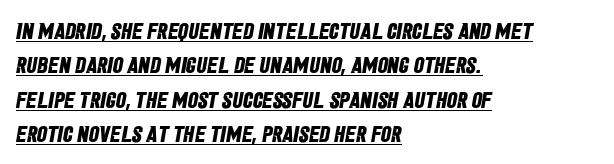
Heavy-handed strokes throughout: this text is bold. Is there much room between lines? A standard amount, neither cramped nor airy. Layout note: lines flush left. Observe the ordinary spacing: letters are neighbours, not strangers. These characters rest on top of a visible drawn line.
